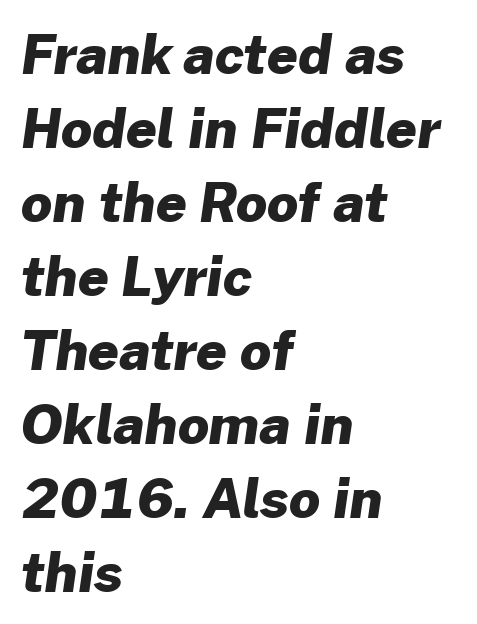
{"serif": "no", "bold": "yes", "weight": "heavy", "width": "normal", "stroke_contrast": "low", "x_height": "medium", "monospaced": "no", "underline": "no", "align": "left", "line_spacing": "normal", "line_spacing_ratio": 1.37, "letter_spacing": "normal", "letter_spacing_em": 0.0, "glyph_px": 54}
